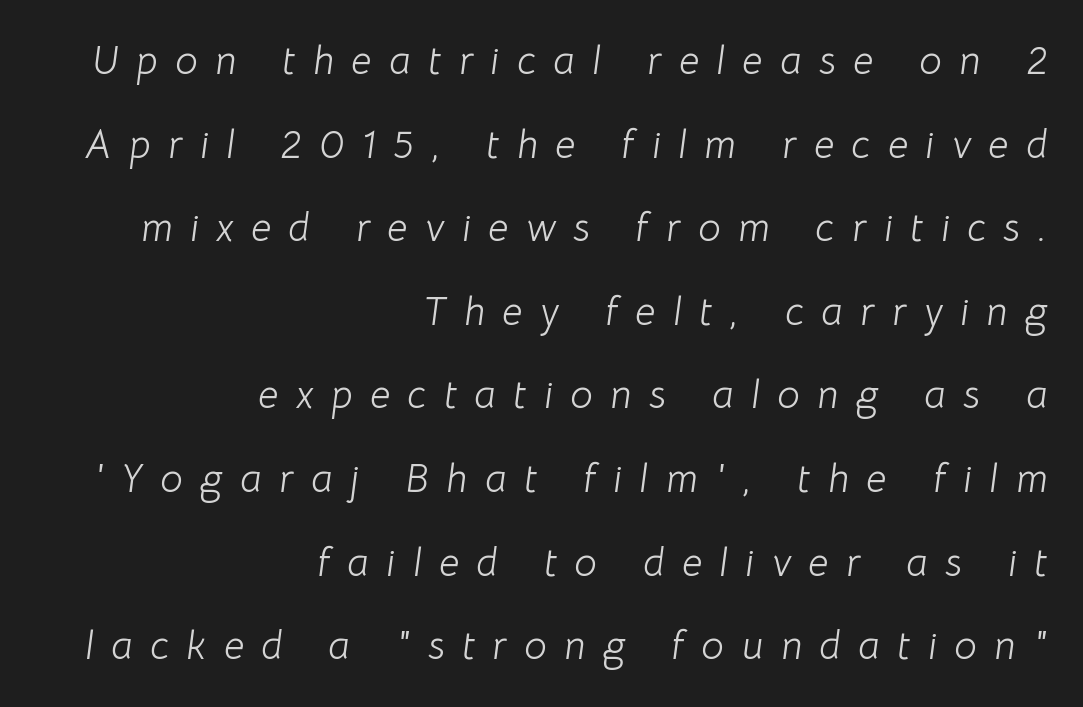
The image shows 40 px light type, italic (leaning right); set right-aligned, loose line spacing (2.09x), unusually wide letter spacing (+0.44 em), not underlined; low stroke contrast and a medium x-height.
